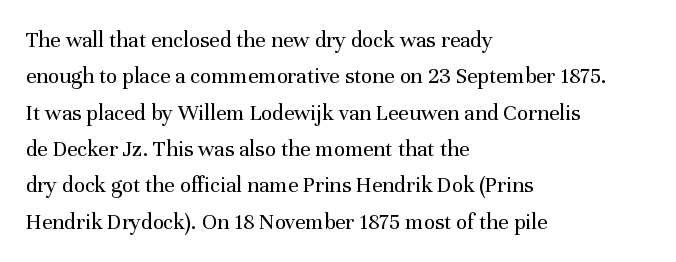
Compared with typical paragraphs, the rows here are spaced about the same. The letterforms sit at book weight or below. Ascenders rise straight up at ninety degrees. The lines are quadded left. Check the space under the baseline: it is left empty. Tracking value appears to be zero — textbook default spacing.
